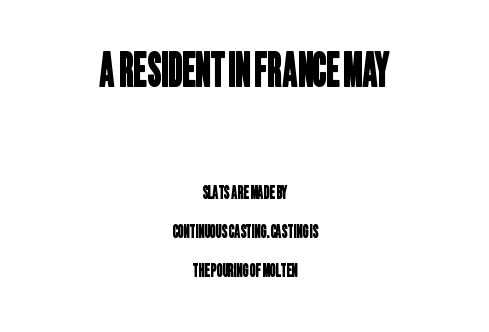
Q: Is the typeface a serif or a sans-serif typeface? A: Sans-serif.
Q: Is the text underlined? A: No.
Q: How is the paragraph aligned? A: Centered.
Q: Is the spacing between letters normal or unusually wide? A: Normal.
Q: Is the spacing between lines tight, normal or loose? A: Loose.
Q: Which block of text is set in a larger size, the first (top) or the second (bottom)? A: The first (top) one.
Q: Width (condensed, normal, or wide)? A: Condensed.
Q: Stroke contrast? A: Low.
Q: x-height? A: Large.
Q: Monospaced? A: No.
